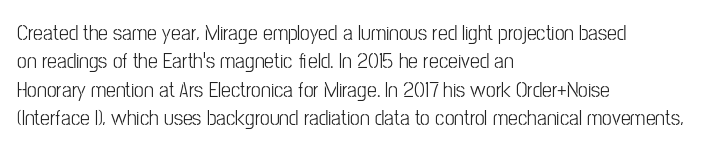
Rule under the text: the space is simply empty. Honestly, the letter spacing is just normal — you wouldn't notice it. The font's upright variant was chosen for this text. The strokes are not fattened; the text isn't bold. Layout note: lines flush left. The designer left line spacing at the default.
